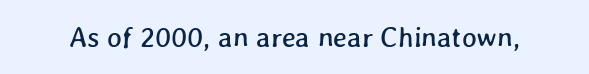
Q: Is the text underlined? A: No.
Q: Is the spacing between letters normal or unusually wide? A: Normal.
Q: Width (condensed, normal, or wide)? A: Normal.
Q: Stroke contrast? A: Low.
Q: x-height? A: Medium.
Q: Monospaced? A: No.
